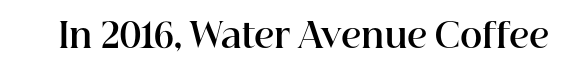
Nobody touched the tracking dial on this one. Yep, those are serifs on the letters. The string is rendered with underlining switched off. Spacing verdict: proportional, widths tailored to each character. These lines carry a lot of weight — the face is fully bold.
